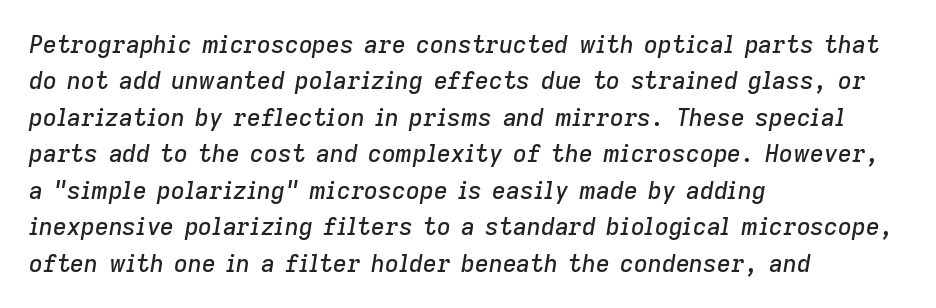
Q: Is the text italic (slanted)? A: Yes, it leans right by about 9 degrees.
Q: Is the text underlined? A: No.
Q: How is the paragraph aligned? A: Left-aligned.
Q: Is the spacing between letters normal or unusually wide? A: Normal.
Q: Is the spacing between lines tight, normal or loose? A: Normal.
